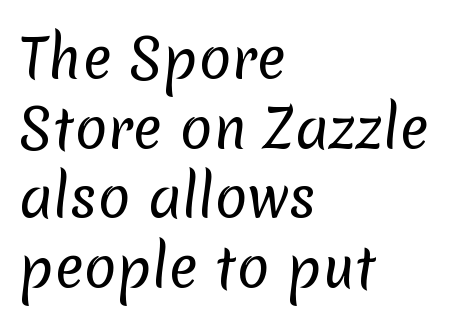
The image shows 54 px regular-weight sans-serif type; set left-aligned, normal line spacing (1.29x), normal letter spacing, not underlined; low stroke contrast and a medium x-height.
